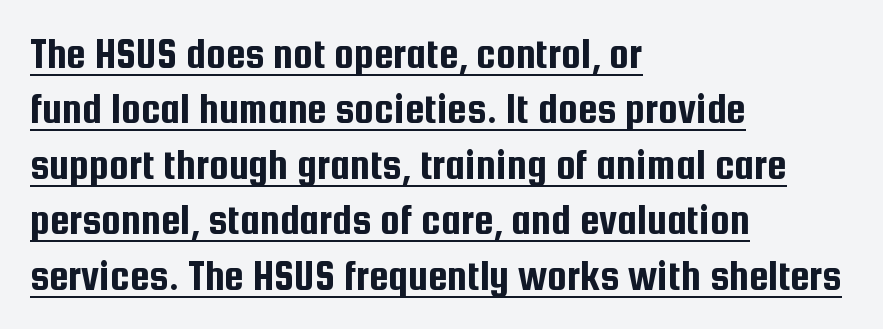
The image shows 44 px condensed sans-serif type, upright; set left-aligned, normal line spacing (1.26x), normal letter spacing, underlined; low stroke contrast and a medium x-height.
